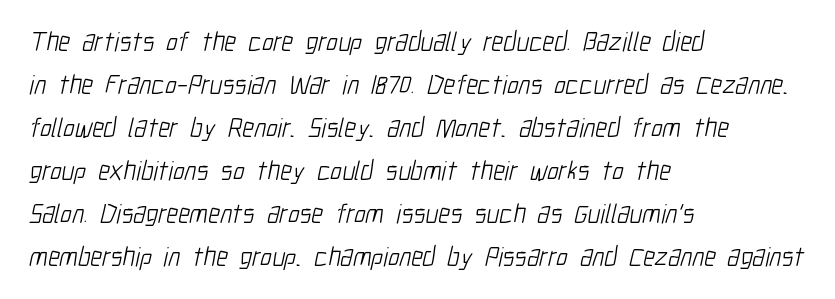
Q: Is the text bold? A: No.
Q: Is the text underlined? A: No.
Q: How is the paragraph aligned? A: Left-aligned.
Q: Is the spacing between letters normal or unusually wide? A: Normal.
Q: Is the spacing between lines tight, normal or loose? A: Normal.
